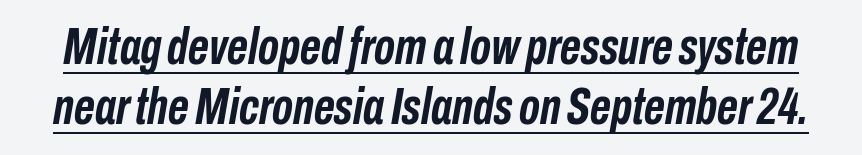
The whole block is typeset with a tilt. Students, this is bold: see how much ink each stroke carries. A typesetter would call this proportional, since set widths differ per character. The letters sit at their default tracking, neither squeezed nor spread.
